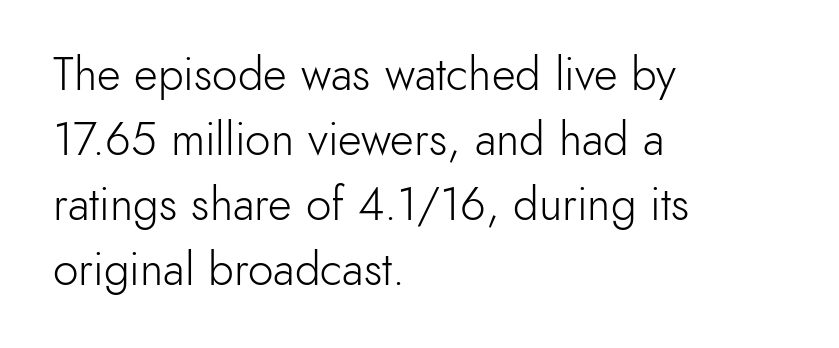
Q: Is the text bold? A: No.
Q: Is the text italic (slanted)? A: No, it is upright.
Q: Is the typeface a serif or a sans-serif typeface? A: Sans-serif.
Q: Is the text underlined? A: No.
Q: How is the paragraph aligned? A: Left-aligned.
Q: Is the spacing between letters normal or unusually wide? A: Normal.
Q: Is the spacing between lines tight, normal or loose? A: Normal.
Q: Width (condensed, normal, or wide)? A: Normal.
Q: x-height? A: Small.
Q: Monospaced? A: No.
